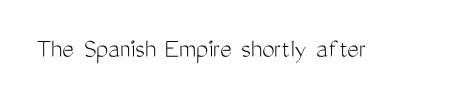
Heft: none added — not bold. Check under the words: just untouched page. Classification — sans serif. This sample has the flowing, uneven cadence of proportional lettering.
